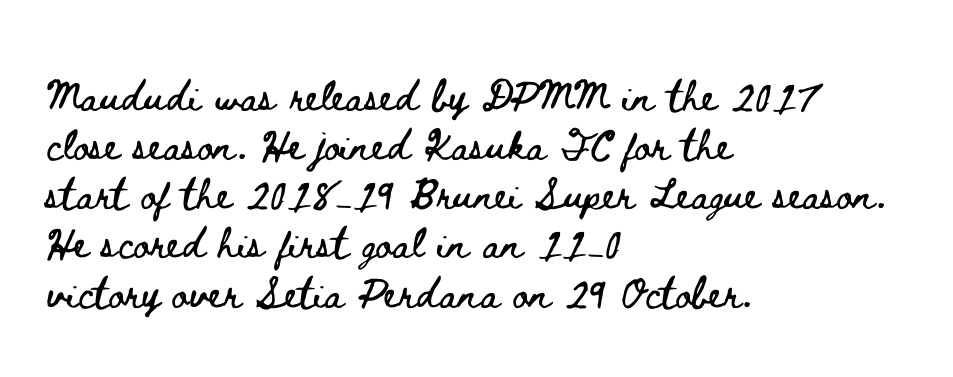
Q: Is the text italic (slanted)? A: Yes.
Q: Is the text underlined? A: No.
Q: How is the paragraph aligned? A: Left-aligned.
Q: Is the spacing between letters normal or unusually wide? A: Normal.
Q: Is the spacing between lines tight, normal or loose? A: Normal.
Q: Width (condensed, normal, or wide)? A: Wide.
Q: Stroke contrast? A: Low.
Q: x-height? A: Small.
Q: Monospaced? A: No.
